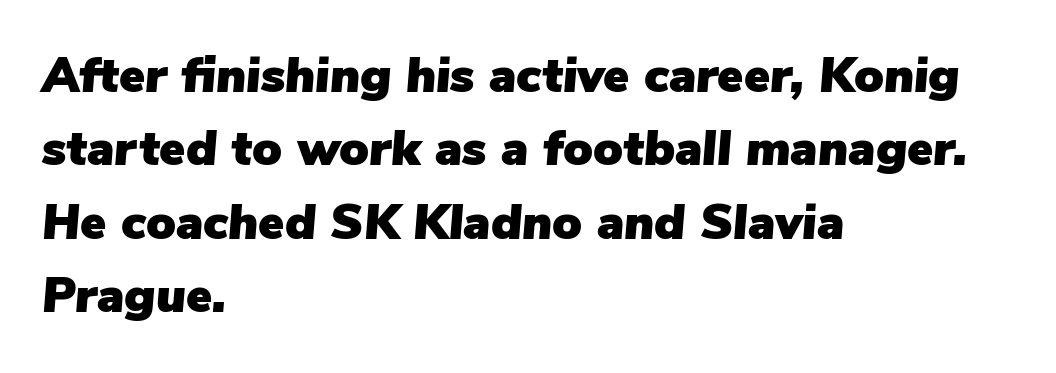
{"italic": "yes", "lean": "right", "slant_degrees": 5, "width": "normal", "stroke_contrast": "low", "x_height": "medium", "monospaced": "no", "underline": "no", "align": "left", "line_spacing": "normal", "line_spacing_ratio": 1.5, "letter_spacing": "normal", "letter_spacing_em": 0.0, "glyph_px": 49}
